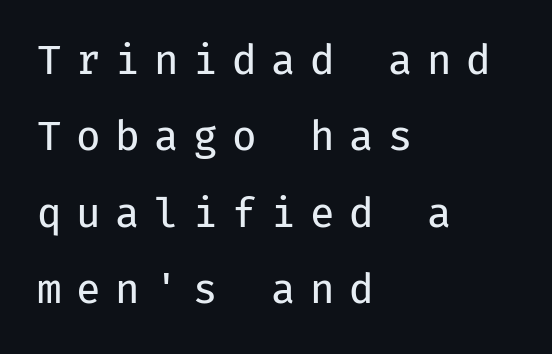
The image shows 40 px regular-weight sans-serif type, upright, monospaced; set left-aligned, loose line spacing (1.91x), unusually wide letter spacing (+0.36 em), not underlined; low stroke contrast and a medium x-height.
